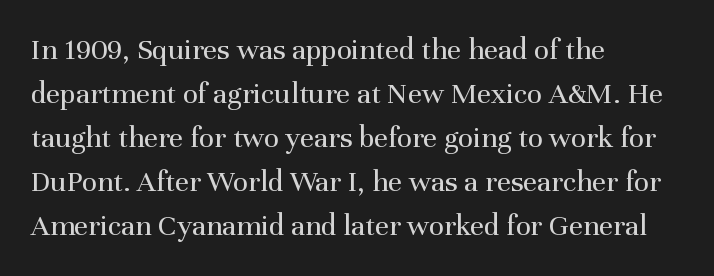
The image shows 31 px regular-weight serif type, upright; set left-aligned, normal line spacing (1.42x), normal letter spacing, not underlined; medium stroke contrast and a medium x-height.
